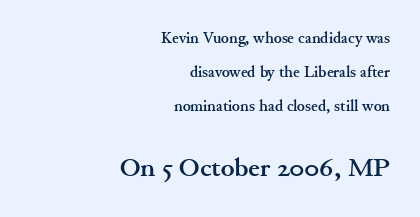
The image shows 26 px bold type, upright; set right-aligned, loose line spacing (2.27x), normal letter spacing, not underlined; the second (bottom) block is 1.73x larger.
